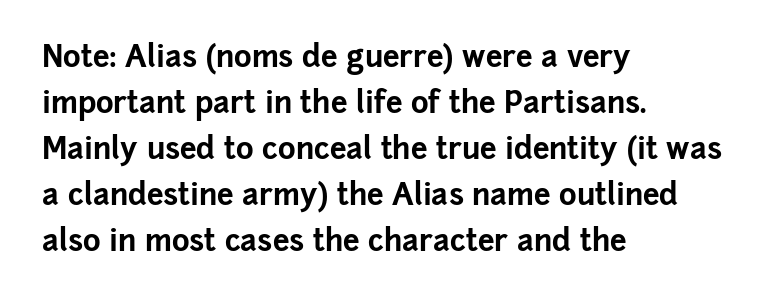
Q: Is the text bold? A: Yes.
Q: Is the text italic (slanted)? A: No, it is upright.
Q: Is the typeface a serif or a sans-serif typeface? A: Sans-serif.
Q: Is the text underlined? A: No.
Q: How is the paragraph aligned? A: Left-aligned.
Q: Is the spacing between letters normal or unusually wide? A: Normal.
Q: Is the spacing between lines tight, normal or loose? A: Normal.
Q: Width (condensed, normal, or wide)? A: Normal.
Q: Stroke contrast? A: Low.
Q: x-height? A: Medium.
Q: Monospaced? A: No.
